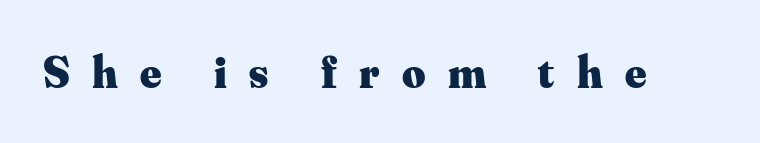
There is plenty of visible air inserted between adjacent glyphs. This sample uses a serif face. Type without underlining. Does the lettering tilt? It doesn't — this is upright. Looks like regular typesetting: each glyph gets only the width it needs. Weight check: bold — yes, fully.
